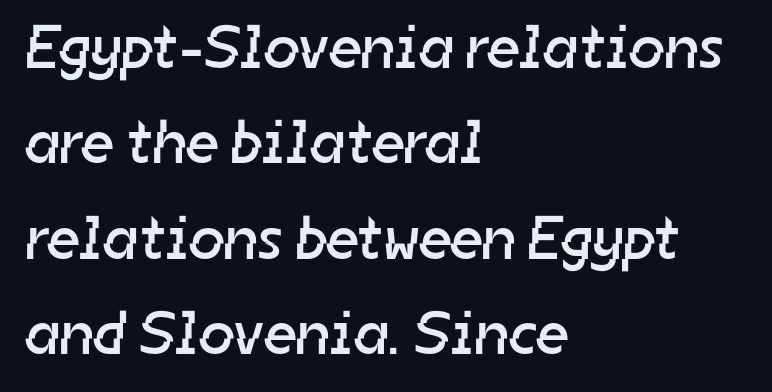
Does the type have serifs? No, each stem ends abruptly. The line texture is even and compact thanks to regular tracking. The gap between lines stays unmarked. Casual observation: everything's shoved over to the left. Here the designer chose a conventional face with non-uniform glyph widths. Leading matches the norm, producing a regular column.
